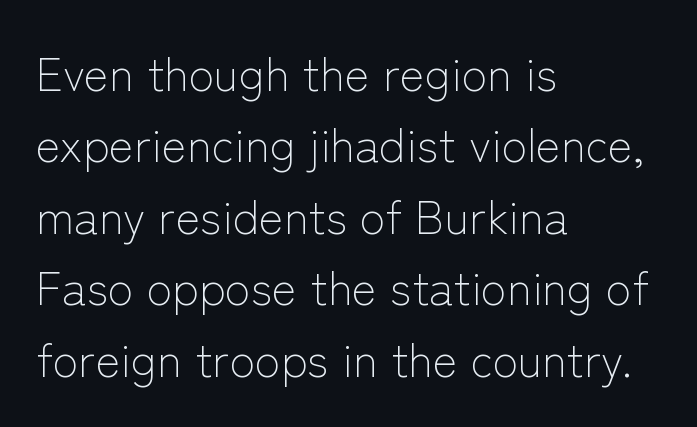
{"serif": "no", "italic": "no", "bold": "no", "weight": "light", "width": "normal", "stroke_contrast": "low", "x_height": "medium", "monospaced": "no", "underline": "no", "align": "left", "line_spacing": "normal", "line_spacing_ratio": 1.52, "letter_spacing": "normal", "letter_spacing_em": 0.0, "glyph_px": 47}
